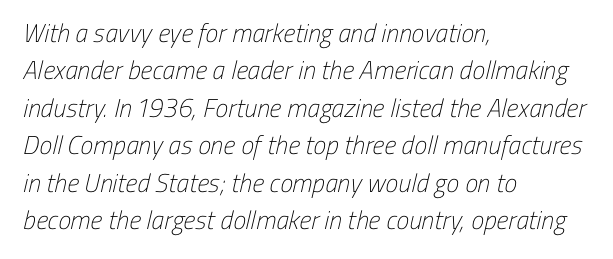
{"bold": "no", "underline": "no", "align": "left", "line_spacing": "normal", "line_spacing_ratio": 1.44, "letter_spacing": "normal", "letter_spacing_em": 0.0, "glyph_px": 26}
